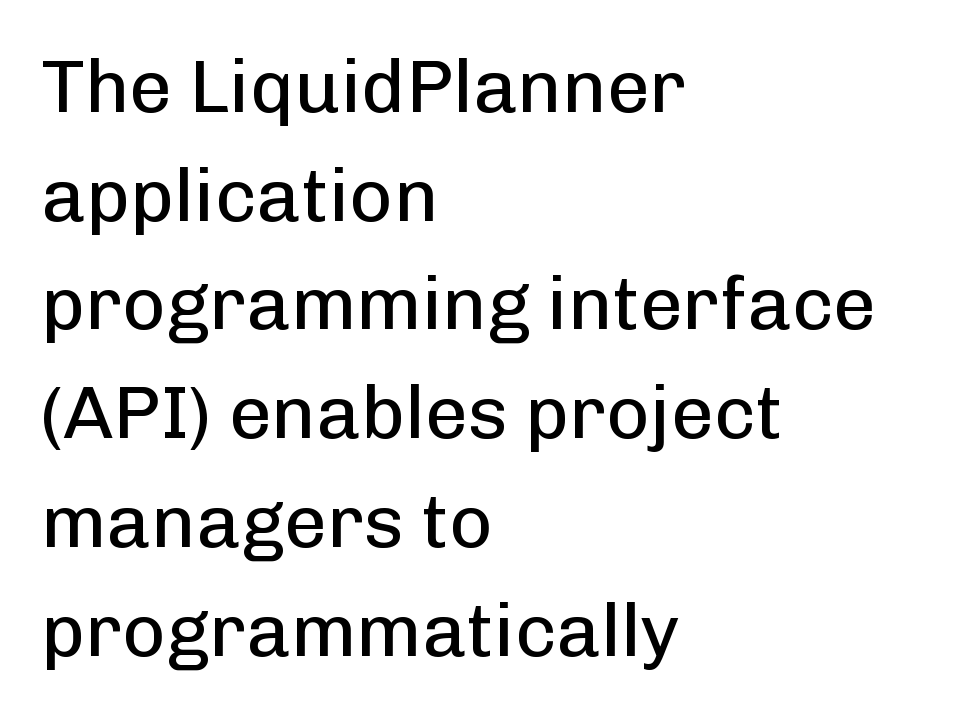
Q: Is the text bold? A: No.
Q: Is the text italic (slanted)? A: No, it is upright.
Q: Is the typeface a serif or a sans-serif typeface? A: Sans-serif.
Q: Is the text underlined? A: No.
Q: How is the paragraph aligned? A: Left-aligned.
Q: Is the spacing between letters normal or unusually wide? A: Normal.
Q: Is the spacing between lines tight, normal or loose? A: Normal.
Q: Width (condensed, normal, or wide)? A: Normal.
Q: Stroke contrast? A: Low.
Q: x-height? A: Medium.
Q: Monospaced? A: No.
